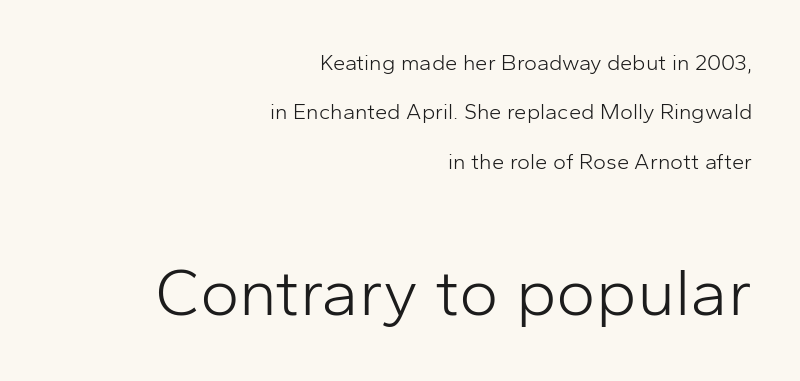
{"serif": "no", "italic": "no", "bold": "no", "weight": "light", "width": "normal", "stroke_contrast": "low", "x_height": "medium", "monospaced": "no", "underline": "no", "align": "right", "line_spacing": "loose", "line_spacing_ratio": 2.24, "letter_spacing": "normal", "letter_spacing_em": 0.0, "larger_block": "second", "size_ratio": 3.05, "glyph_px": 67}
